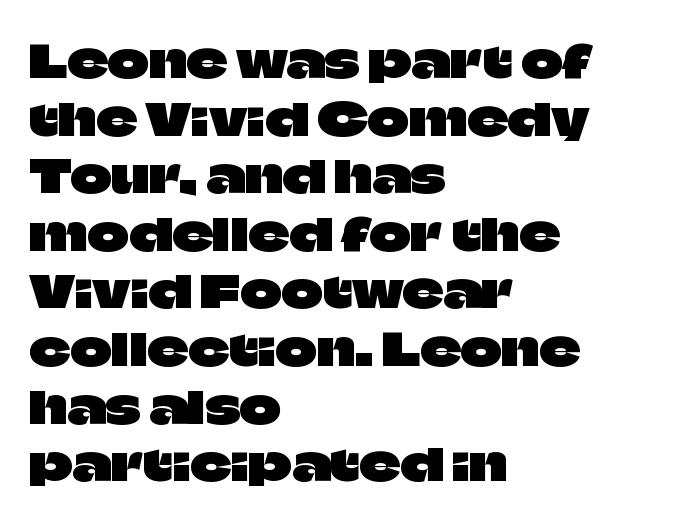
Q: Is the text italic (slanted)? A: No, it is upright.
Q: Is the typeface a serif or a sans-serif typeface? A: Sans-serif.
Q: Is the text underlined? A: No.
Q: How is the paragraph aligned? A: Left-aligned.
Q: Is the spacing between letters normal or unusually wide? A: Normal.
Q: Is the spacing between lines tight, normal or loose? A: Normal.
Q: Width (condensed, normal, or wide)? A: Normal.
Q: Stroke contrast? A: Low.
Q: x-height? A: Large.
Q: Monospaced? A: No.
